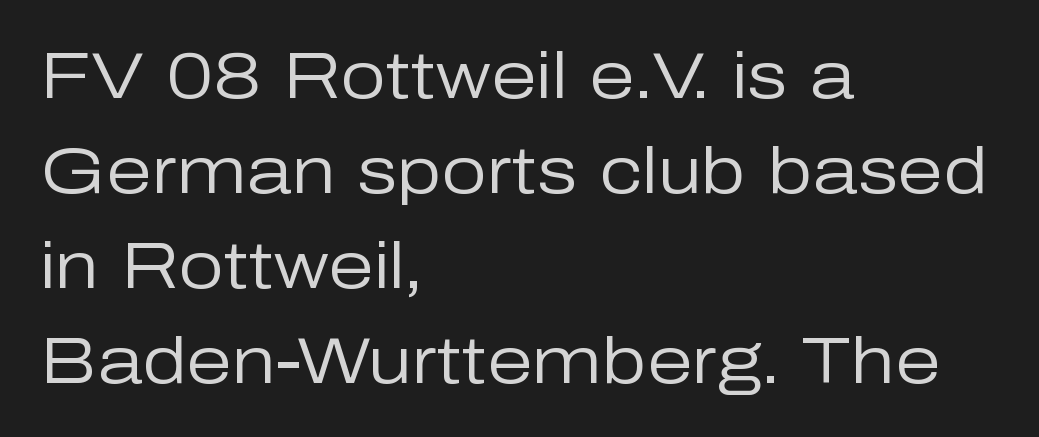
{"serif": "no", "italic": "no", "bold": "no", "weight": "regular", "width": "normal", "stroke_contrast": "low", "x_height": "medium", "monospaced": "no", "underline": "no", "align": "left", "line_spacing": "normal", "line_spacing_ratio": 1.46, "letter_spacing": "normal", "letter_spacing_em": 0.0, "glyph_px": 65}
